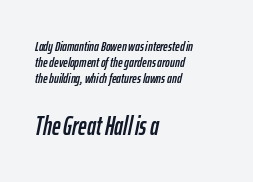
Q: Is the text italic (slanted)? A: Yes, it leans right by about 12 degrees.
Q: Is the text underlined? A: No.
Q: How is the paragraph aligned? A: Left-aligned.
Q: Is the spacing between letters normal or unusually wide? A: Normal.
Q: Which block of text is set in a larger size, the first (top) or the second (bottom)? A: The second (bottom) one.
